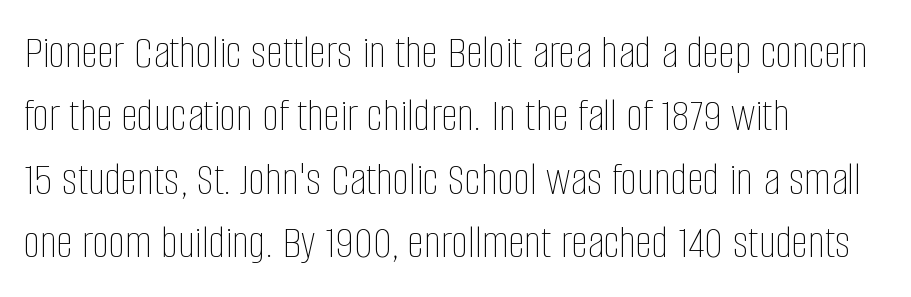
The image shows 47 px thin, condensed type, upright; set left-aligned, normal line spacing (1.35x), normal letter spacing, not underlined; low stroke contrast and a large x-height.
